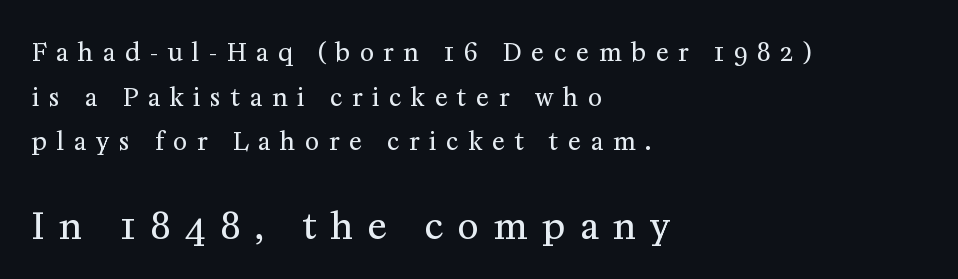
The image shows 36 px regular-weight serif type, upright; set left-aligned, line spacing 1.86x, unusually wide letter spacing (+0.41 em), not underlined; the second (bottom) block is 1.5x larger; medium stroke contrast and a medium x-height.
